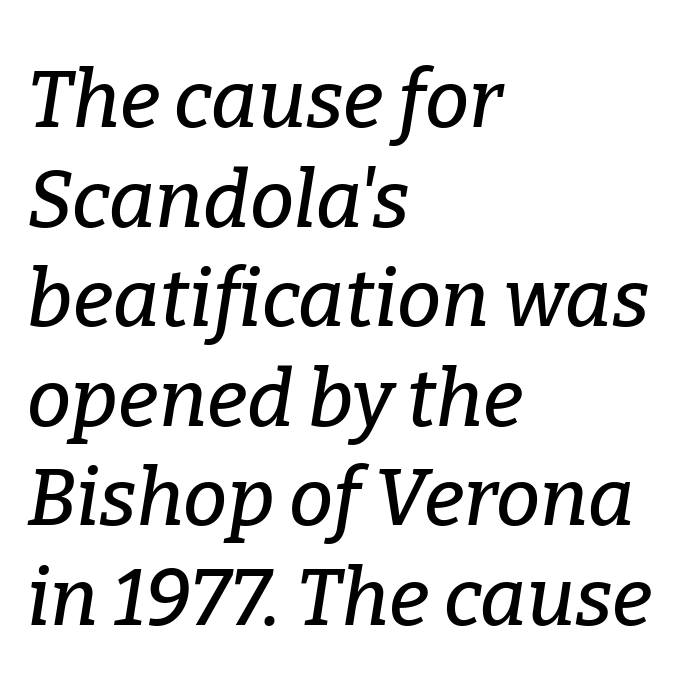
{"serif": "yes", "italic": "yes", "lean": "right", "slant_degrees": 9, "width": "normal", "stroke_contrast": "low", "x_height": "medium", "monospaced": "no", "underline": "no", "align": "left", "line_spacing": "normal", "line_spacing_ratio": 1.26, "letter_spacing": "normal", "letter_spacing_em": 0.0, "glyph_px": 79}
